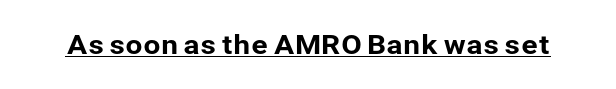
In terms of letterspacing, this is plain default setting. Ascenders rise straight up at ninety degrees. Underline: present.
